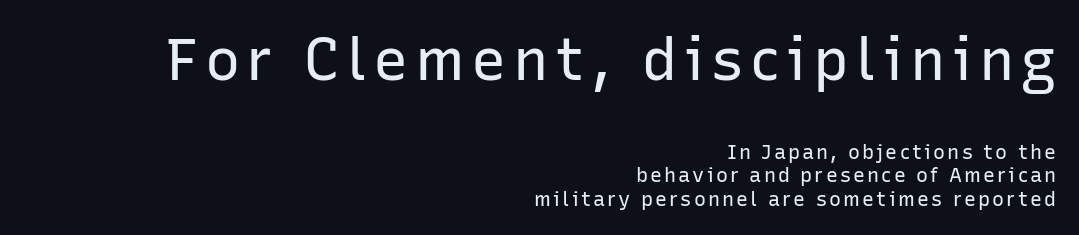
The typeface has the unassuming heft of standard copy or less. The string is rendered with underlining switched off. Designer's note — italics off, roman on. These lines are composed in type without serifs. These lines are rendered in a variable-pitch font. The rag falls on the left side of this text block.
